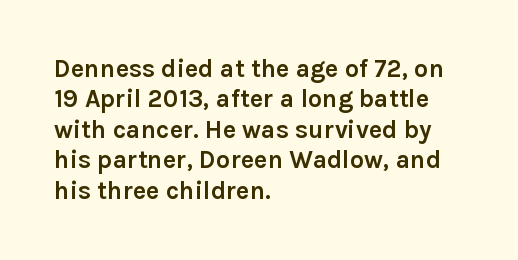
Each line starts at the same left margin while the right side varies. Words appear dense and cohesive because spacing is normal. What weight is shown? A full bold with thick strokes. Nope, not italic — everything's standing straight.
